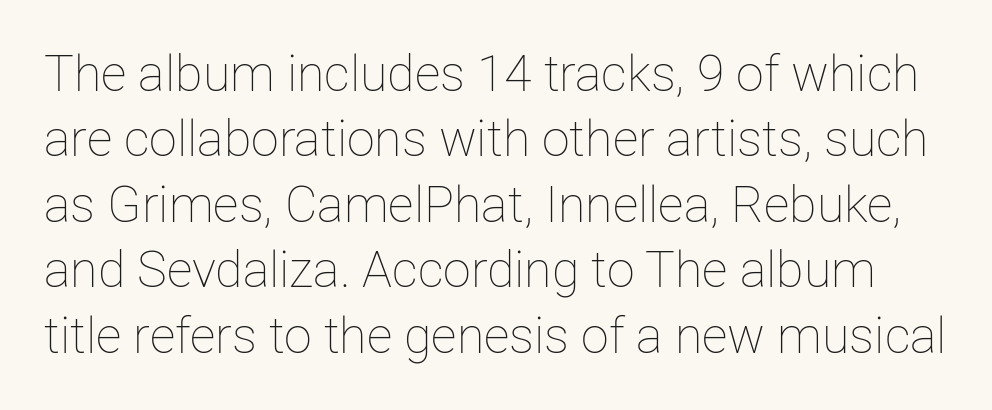
{"italic": "no", "bold": "no", "weight": "thin", "width": "normal", "stroke_contrast": "low", "x_height": "medium", "monospaced": "no", "underline": "no", "line_spacing": "normal", "line_spacing_ratio": 1.31, "letter_spacing": "normal", "letter_spacing_em": 0.0, "glyph_px": 50}
